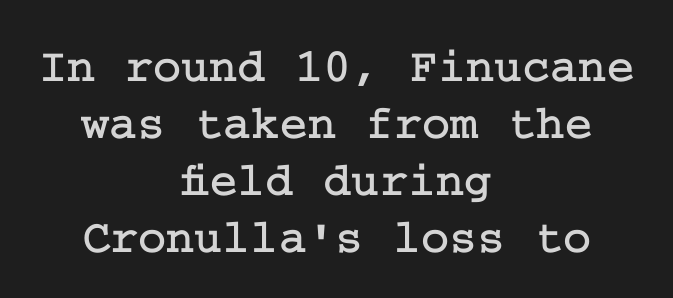
The image shows 48 px serif type, upright; set centered, line spacing 1.19x, normal letter spacing, not underlined; low stroke contrast and a medium x-height.
